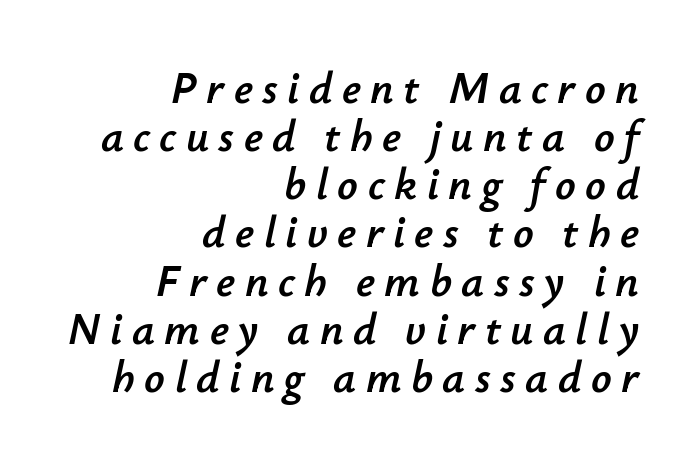
Q: Is the text italic (slanted)? A: Yes, it leans right by about 12 degrees.
Q: Is the text underlined? A: No.
Q: How is the paragraph aligned? A: Right-aligned.
Q: Is the spacing between letters normal or unusually wide? A: Unusually wide.
Q: Is the spacing between lines tight, normal or loose? A: Tight.
Q: Width (condensed, normal, or wide)? A: Normal.
Q: Stroke contrast? A: Low.
Q: x-height? A: Small.
Q: Monospaced? A: No.
